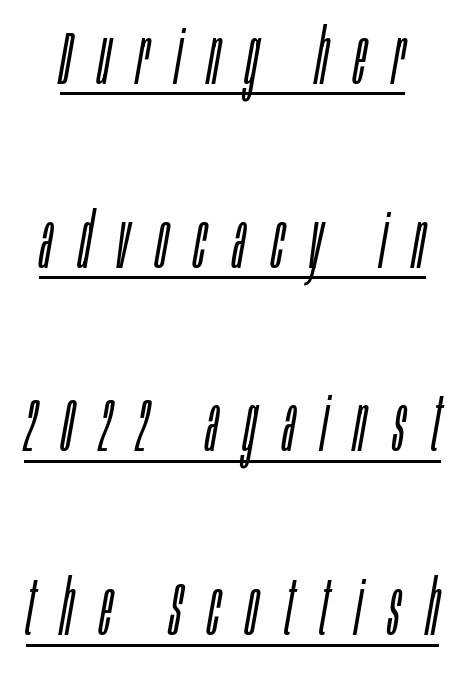
{"italic": "yes", "lean": "right", "slant_degrees": 10, "bold": "no", "weight": "light", "width": "condensed", "stroke_contrast": "low", "x_height": "large", "monospaced": "no", "underline": "yes", "line_spacing": "loose", "line_spacing_ratio": 2.45, "letter_spacing": "wide", "letter_spacing_em": 0.35, "glyph_px": 75}
